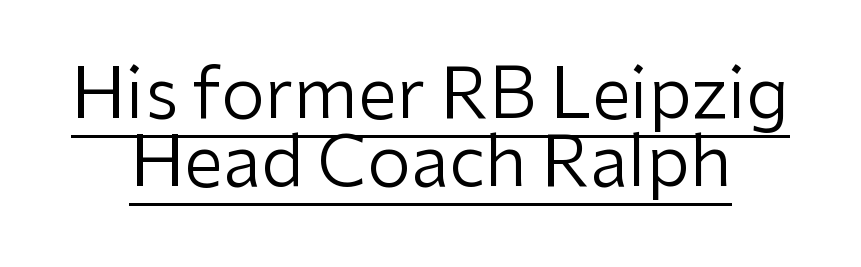
Q: Is the text bold? A: No.
Q: Is the text italic (slanted)? A: No, it is upright.
Q: Is the typeface a serif or a sans-serif typeface? A: Sans-serif.
Q: Is the text underlined? A: Yes.
Q: Is the spacing between letters normal or unusually wide? A: Normal.
Q: Is the spacing between lines tight, normal or loose? A: Tight.
Q: Width (condensed, normal, or wide)? A: Normal.
Q: Stroke contrast? A: Low.
Q: x-height? A: Medium.
Q: Monospaced? A: No.
